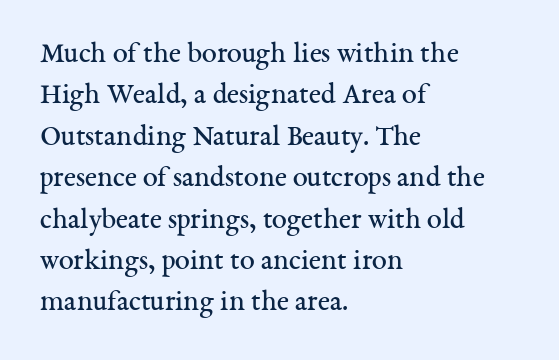
The image shows 30 px regular-weight serif type, upright; set left-aligned, normal line spacing (1.38x), normal letter spacing, not underlined; medium stroke contrast and a medium x-height.
